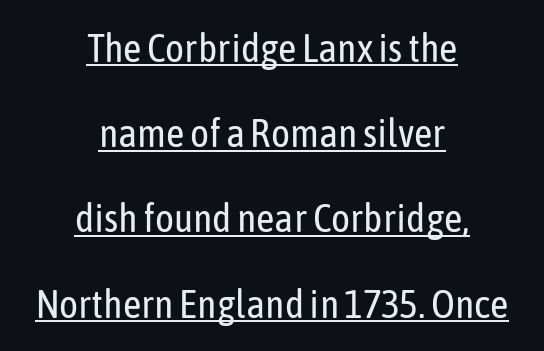
{"serif": "no", "italic": "no", "bold": "no", "weight": "regular", "width": "condensed", "stroke_contrast": "low", "x_height": "medium", "monospaced": "no", "underline": "yes", "align": "center", "line_spacing": "loose", "line_spacing_ratio": 2.13, "letter_spacing": "normal", "letter_spacing_em": 0.0, "glyph_px": 40}
